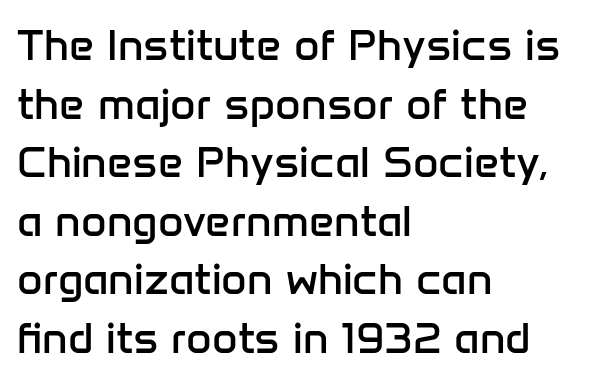
The typeface chosen for these lines omits serifs. Whoever set this chose a conventional vertical rhythm. Layout note: lines flush left. Think standard paragraph weight, or any step lighter than that. Spacing verdict: proportional, widths tailored to each character.
